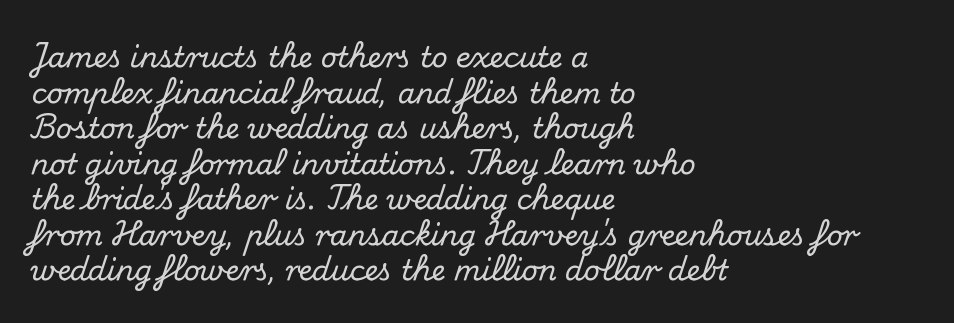
The passage shown is not underscored anywhere. Regarding leading, the lines here are spaced in the standard way. The type is set solid horizontally, with unmodified tracking. The text block is weighted toward the left margin, trailing off unevenly rightward.
